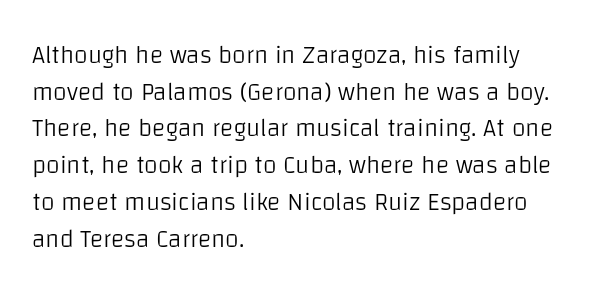
Q: Is the text bold? A: No.
Q: Is the text italic (slanted)? A: No, it is upright.
Q: Is the text underlined? A: No.
Q: How is the paragraph aligned? A: Left-aligned.
Q: Is the spacing between letters normal or unusually wide? A: Normal.
Q: Is the spacing between lines tight, normal or loose? A: Normal.
